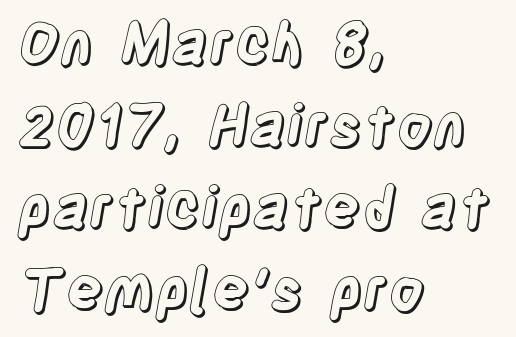
The image shows 57 px condensed type; set left-aligned, normal line spacing (1.44x), normal letter spacing, not underlined; a large x-height.
